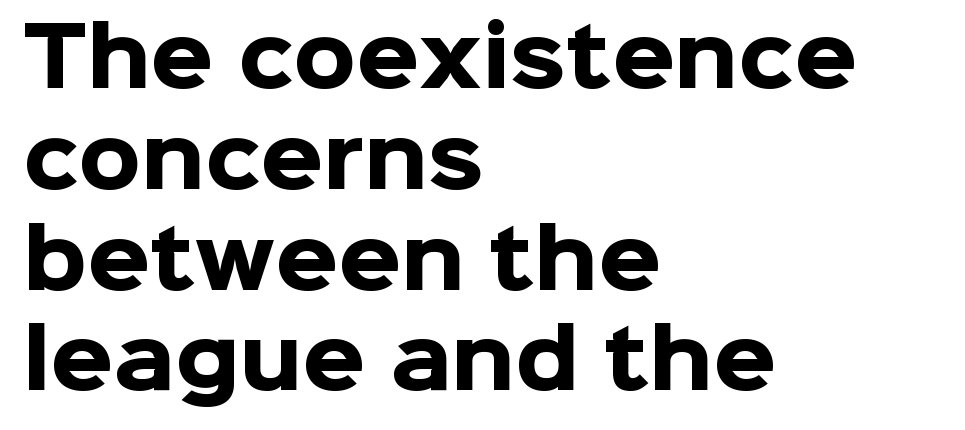
Q: Is the text bold? A: Yes.
Q: Is the text italic (slanted)? A: No, it is upright.
Q: Is the typeface a serif or a sans-serif typeface? A: Sans-serif.
Q: Is the text underlined? A: No.
Q: How is the paragraph aligned? A: Left-aligned.
Q: Is the spacing between letters normal or unusually wide? A: Normal.
Q: Is the spacing between lines tight, normal or loose? A: Normal.
Q: Width (condensed, normal, or wide)? A: Normal.
Q: Stroke contrast? A: Low.
Q: x-height? A: Medium.
Q: Monospaced? A: No.
